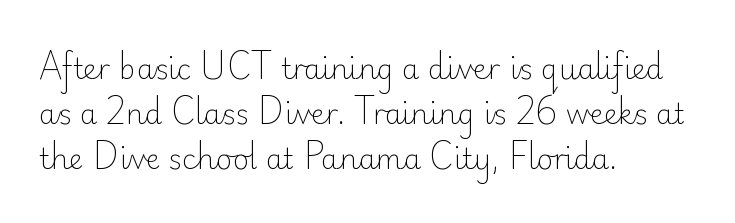
The image shows 28 px light sans-serif type, upright; set left-aligned, normal line spacing (1.6x), normal letter spacing, not underlined; low stroke contrast and a small x-height.
